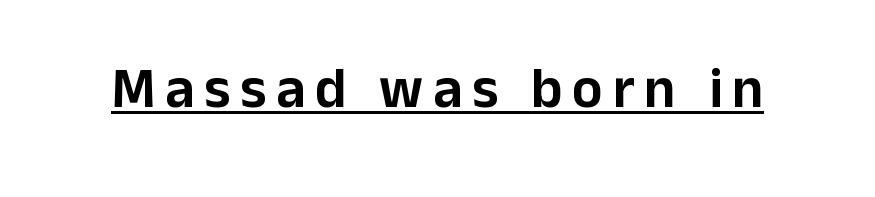
{"serif": "no", "italic": "no", "width": "normal", "stroke_contrast": "low", "x_height": "medium", "monospaced": "no", "underline": "yes", "glyph_px": 57}
